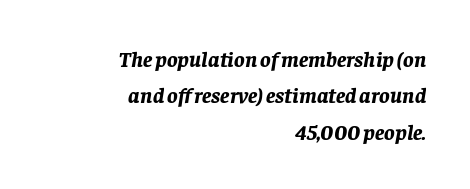
{"italic": "yes", "lean": "right", "slant_degrees": 8, "bold": "yes", "underline": "no", "align": "right", "line_spacing": "normal", "line_spacing_ratio": 1.65, "letter_spacing": "normal", "letter_spacing_em": 0.0, "glyph_px": 22}
